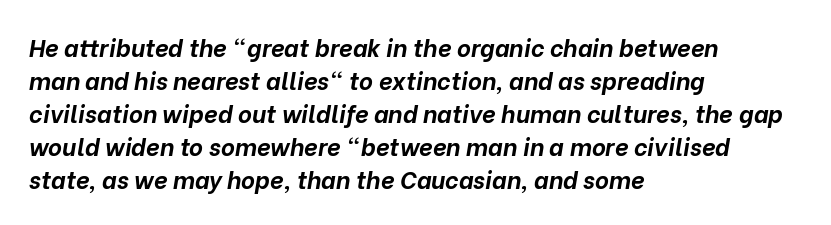
{"italic": "yes", "lean": "right", "slant_degrees": 10, "bold": "yes", "underline": "no", "align": "left", "line_spacing": "normal", "line_spacing_ratio": 1.38, "letter_spacing": "normal", "letter_spacing_em": 0.0, "glyph_px": 24}
